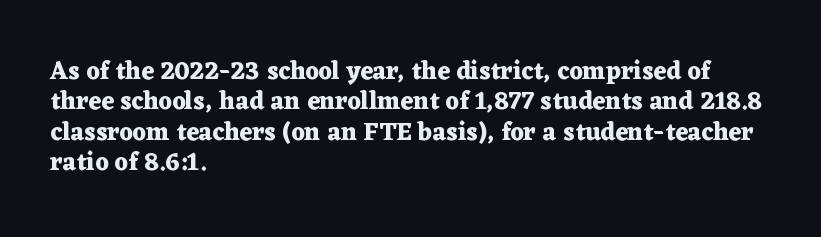
The image shows 25 px bold type, upright; set left-aligned, line spacing 1.22x, normal letter spacing, not underlined.
